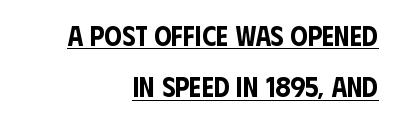
The image shows 28 px condensed sans-serif type, upright; set right-aligned, line spacing 1.83x, normal letter spacing, underlined; low stroke contrast and a large x-height.
